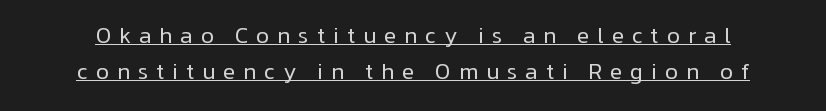
Q: Is the text bold? A: No.
Q: Is the text italic (slanted)? A: No, it is upright.
Q: Is the text underlined? A: Yes.
Q: Is the spacing between letters normal or unusually wide? A: Unusually wide.
Q: Is the spacing between lines tight, normal or loose? A: Normal.
